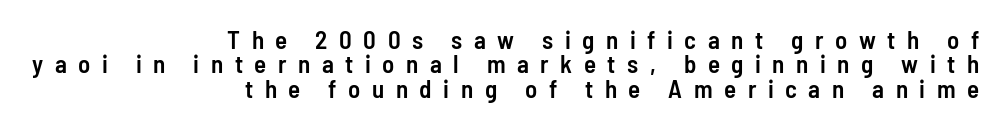
Is the letter spacing exaggerated? Yes — the characters are pushed far apart. Italic: no, the glyphs are upright roman. If you drew a ruler down the right edge, every line would touch it. The font is running at a semibold setting, under full bold. Quick note: interline space is minimal.
